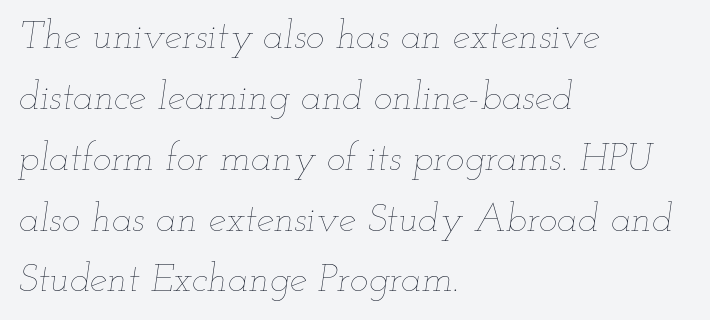
The image shows 39 px thin, wide type, italic (leaning right); set left-aligned, normal line spacing (1.56x), normal letter spacing, not underlined; low stroke contrast and a small x-height.
